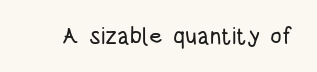
The image shows 23 px text type, upright; set normal letter spacing, not underlined.
